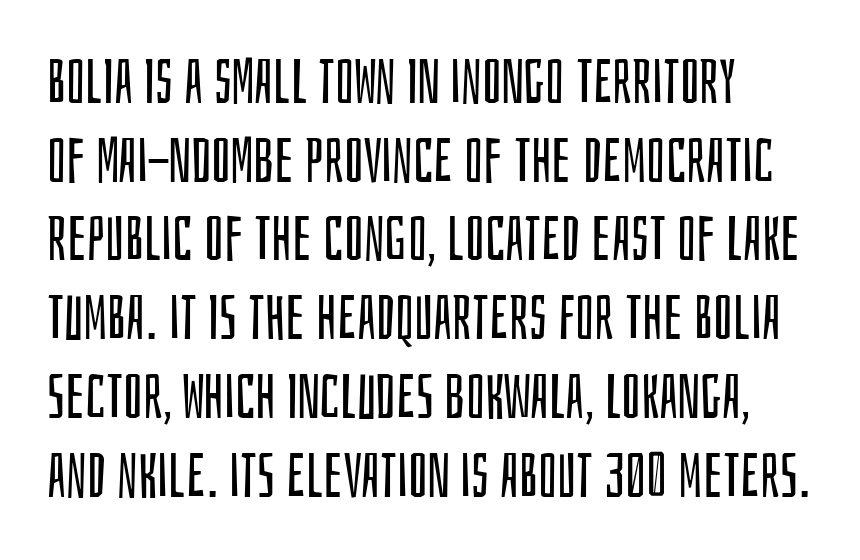
{"serif": "no", "italic": "no", "bold": "no", "weight": "regular", "width": "condensed", "stroke_contrast": "low", "x_height": "large", "monospaced": "no", "underline": "no", "align": "left", "line_spacing": "normal", "line_spacing_ratio": 1.27, "letter_spacing": "normal", "letter_spacing_em": 0.0, "glyph_px": 62}
